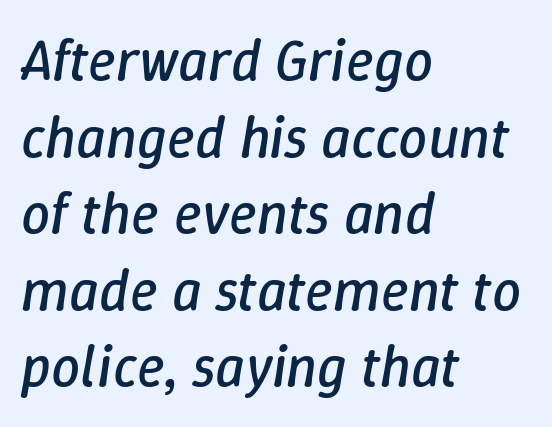
{"italic": "yes", "lean": "right", "slant_degrees": 9, "bold": "no", "weight": "regular", "width": "normal", "stroke_contrast": "low", "x_height": "medium", "monospaced": "no", "underline": "no", "align": "left", "line_spacing": "normal", "line_spacing_ratio": 1.32, "letter_spacing": "normal", "letter_spacing_em": 0.0, "glyph_px": 58}
